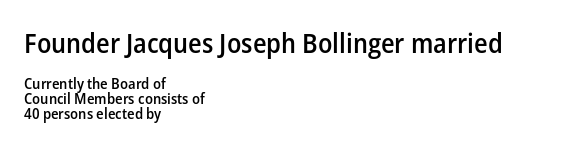
Q: Is the text bold? A: Semi-bold.
Q: Is the text italic (slanted)? A: No, it is upright.
Q: Is the text underlined? A: No.
Q: How is the paragraph aligned? A: Left-aligned.
Q: Is the spacing between letters normal or unusually wide? A: Normal.
Q: Is the spacing between lines tight, normal or loose? A: Tight.
Q: Which block of text is set in a larger size, the first (top) or the second (bottom)? A: The first (top) one.
